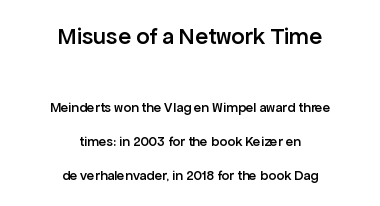
Underline: absent. Reading down the block, each line starts at a different indent, mirrored at its end. Compare the two chunks: the upper has the greater cap height. Honestly, the rows look like they've been pulled way apart. The horizontal fit of the characters is conventional and even. I'd describe the lettering as semibold — firm but not a full bold.
